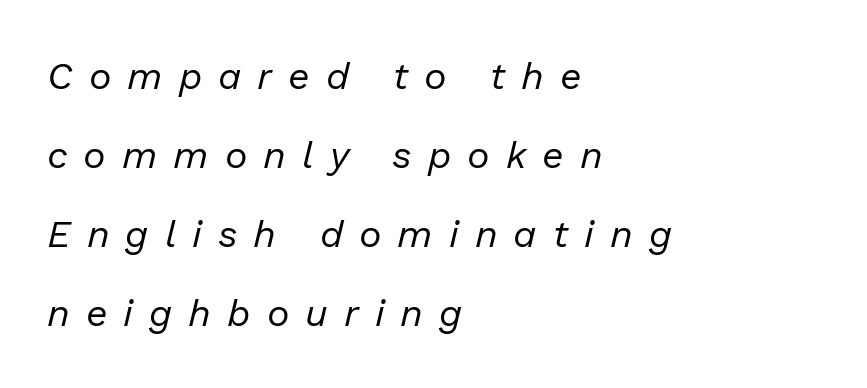
The image shows 38 px regular-weight type, italic (leaning right); set left-aligned, loose line spacing (2.08x), unusually wide letter spacing (+0.42 em), not underlined; low stroke contrast and a medium x-height.
